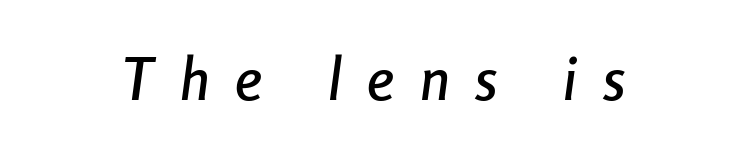
{"italic": "yes", "lean": "right", "slant_degrees": 8, "width": "condensed", "stroke_contrast": "low", "x_height": "medium", "monospaced": "no", "underline": "no", "letter_spacing": "wide", "letter_spacing_em": 0.44, "glyph_px": 59}
